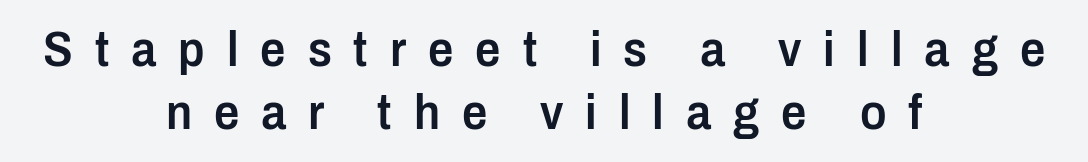
{"serif": "no", "italic": "no", "bold": "semi", "weight": "semibold", "width": "condensed", "stroke_contrast": "low", "x_height": "medium", "monospaced": "no", "underline": "no", "align": "center", "line_spacing": "normal", "line_spacing_ratio": 1.26, "letter_spacing": "wide", "letter_spacing_em": 0.44, "glyph_px": 50}
